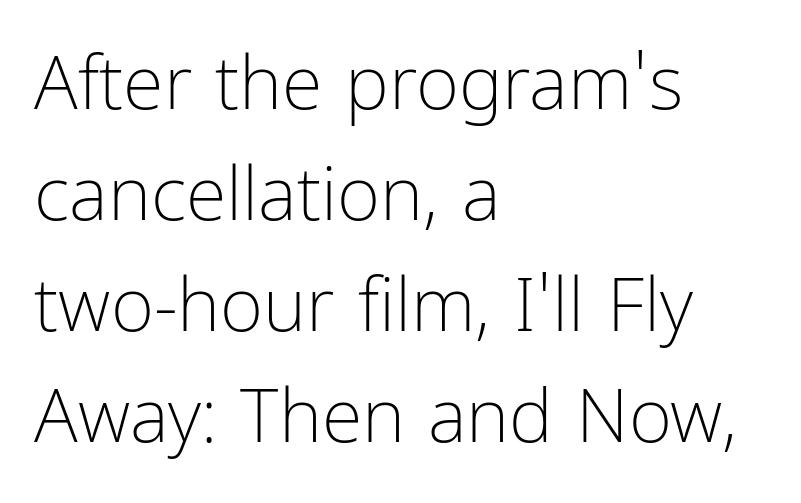
{"serif": "no", "italic": "no", "bold": "no", "weight": "light", "width": "condensed", "stroke_contrast": "low", "x_height": "medium", "monospaced": "no", "underline": "no", "align": "left", "line_spacing": "normal", "line_spacing_ratio": 1.5, "letter_spacing": "normal", "letter_spacing_em": 0.0, "glyph_px": 74}
